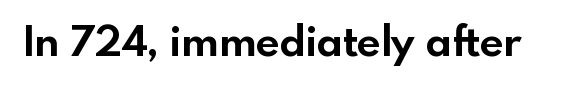
Each letter keeps its own natural width here, so spacing adapts to shape. The face used here is a sans, in the tradition of grotesques and geometrics. Anything drawn beneath the words? Only blank space. Short note: letters normally spaced. The specimen reads as upright at a glance. Every letter is thick-stroked: bold, no question.
